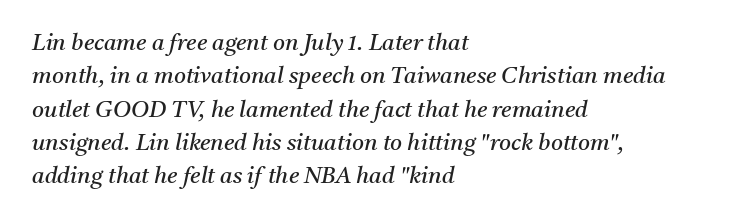
{"italic": "yes", "lean": "right", "slant_degrees": 11, "bold": "no", "underline": "no", "align": "left", "line_spacing": "normal", "line_spacing_ratio": 1.45, "letter_spacing": "normal", "letter_spacing_em": 0.0, "glyph_px": 23}
